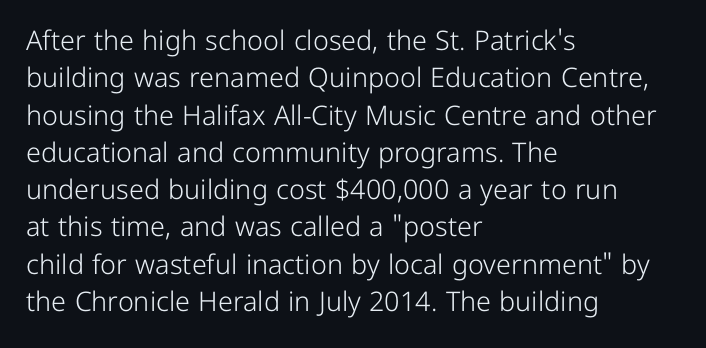
The image shows 27 px text type, upright; set left-aligned, normal line spacing (1.38x), normal letter spacing, not underlined.
